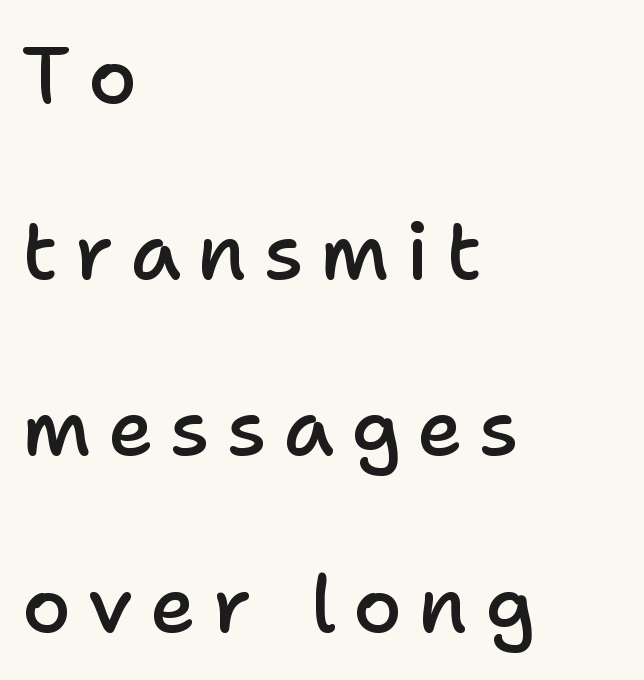
{"serif": "no", "italic": "no", "bold": "semi", "weight": "semibold", "width": "normal", "stroke_contrast": "low", "x_height": "medium", "monospaced": "no", "underline": "no", "align": "left", "line_spacing": "loose", "line_spacing_ratio": 2.23, "letter_spacing": "wide", "letter_spacing_em": 0.21, "glyph_px": 79}
